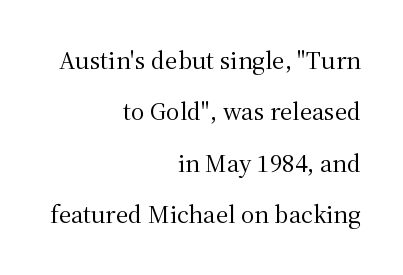
The image shows 26 px text type, upright; set right-aligned, loose line spacing (1.98x), normal letter spacing, not underlined.
